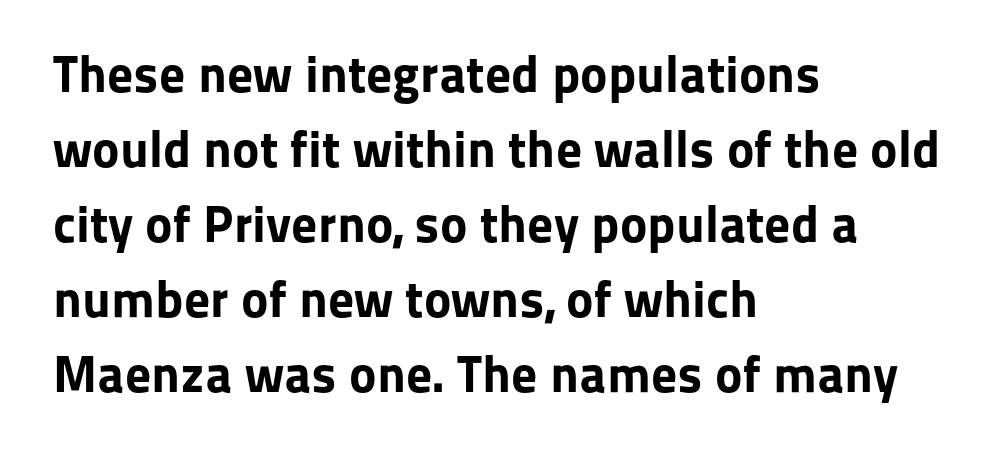
{"serif": "no", "italic": "no", "bold": "yes", "weight": "bold", "width": "normal", "stroke_contrast": "low", "x_height": "medium", "monospaced": "no", "underline": "no", "align": "left", "line_spacing": "normal", "line_spacing_ratio": 1.44, "letter_spacing": "normal", "letter_spacing_em": 0.0, "glyph_px": 52}
